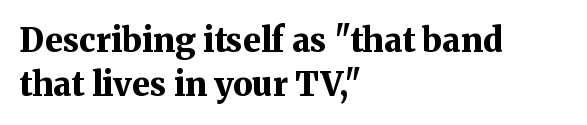
The image shows 33 px bold serif type, upright; set left-aligned, normal line spacing (1.32x), normal letter spacing, not underlined; medium stroke contrast and a medium x-height.
